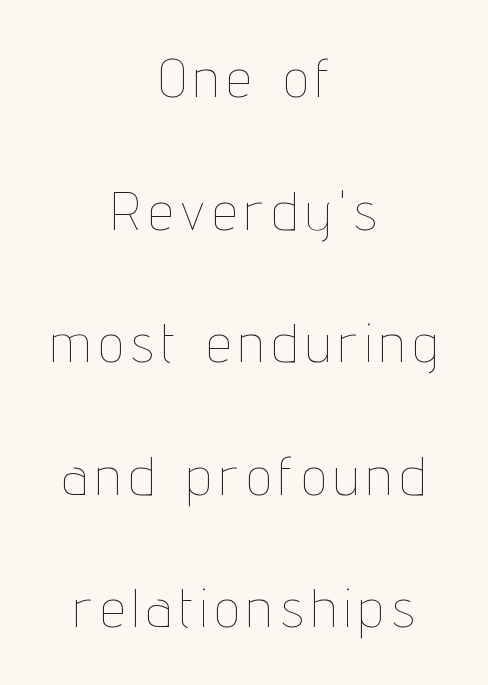
Q: Is the text bold? A: No.
Q: Is the text italic (slanted)? A: No, it is upright.
Q: Is the text underlined? A: No.
Q: How is the paragraph aligned? A: Centered.
Q: Is the spacing between lines tight, normal or loose? A: Loose.
Q: Width (condensed, normal, or wide)? A: Condensed.
Q: Stroke contrast? A: Low.
Q: x-height? A: Medium.
Q: Monospaced? A: No.
